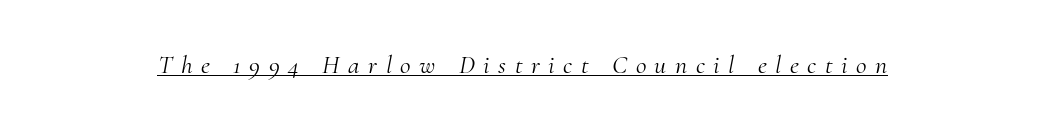
{"italic": "yes", "lean": "right", "slant_degrees": 10, "bold": "no", "underline": "yes", "letter_spacing": "wide", "letter_spacing_em": 0.33, "glyph_px": 26}
